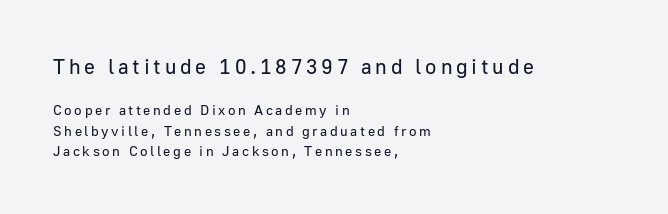
Honestly, there is no underline to notice here at all. Weight: not bold — regular or lighter. Layout note: lines flush left. Regular leading. These lines were composed using upright roman letters. The more generous point size was reserved for the upper chunk.
